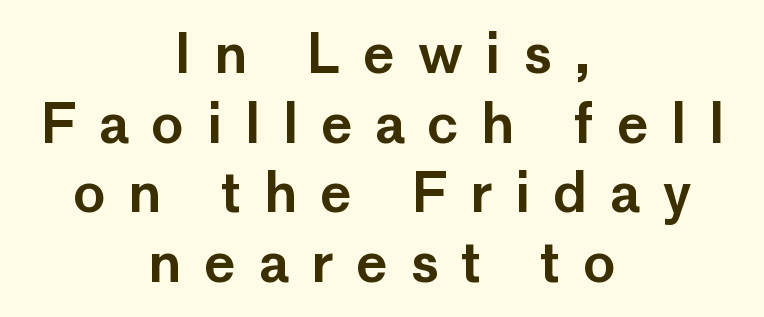
Q: Is the text italic (slanted)? A: No, it is upright.
Q: Is the typeface a serif or a sans-serif typeface? A: Sans-serif.
Q: Is the text underlined? A: No.
Q: How is the paragraph aligned? A: Centered.
Q: Is the spacing between letters normal or unusually wide? A: Unusually wide.
Q: Is the spacing between lines tight, normal or loose? A: Normal.
Q: Width (condensed, normal, or wide)? A: Normal.
Q: Stroke contrast? A: Low.
Q: x-height? A: Medium.
Q: Monospaced? A: No.
